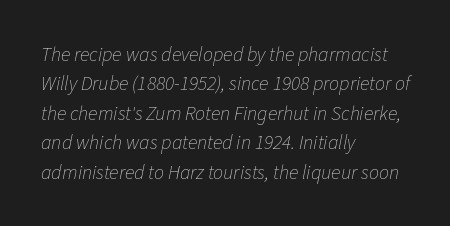
{"italic": "yes", "lean": "right", "slant_degrees": 11, "bold": "no", "underline": "no", "align": "left", "line_spacing": "normal", "line_spacing_ratio": 1.47, "letter_spacing": "normal", "letter_spacing_em": 0.0, "glyph_px": 20}
